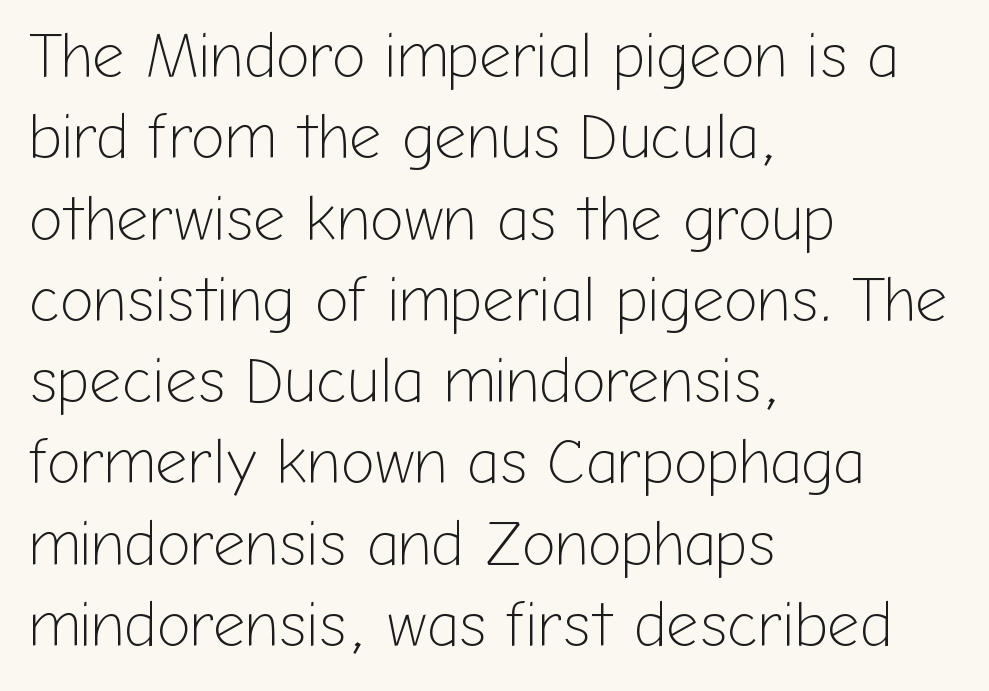
{"serif": "no", "italic": "no", "bold": "no", "weight": "light", "width": "normal", "stroke_contrast": "low", "x_height": "medium", "monospaced": "no", "underline": "no", "align": "left", "line_spacing": "normal", "line_spacing_ratio": 1.29, "letter_spacing": "normal", "letter_spacing_em": 0.0, "glyph_px": 63}
